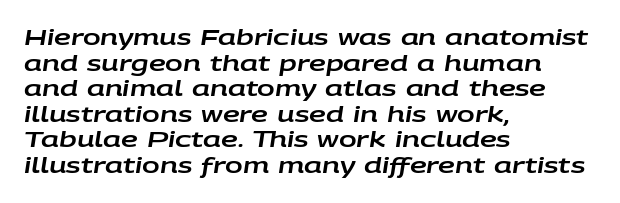
{"italic": "yes", "lean": "right", "slant_degrees": 9, "underline": "no", "align": "left", "line_spacing_ratio": 1.22, "letter_spacing": "normal", "letter_spacing_em": 0.0, "glyph_px": 21}
